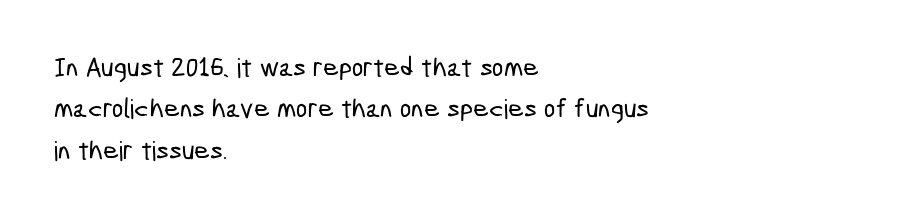
{"underline": "no", "align": "left", "line_spacing": "normal", "line_spacing_ratio": 1.53, "letter_spacing": "normal", "letter_spacing_em": 0.0, "glyph_px": 27}
